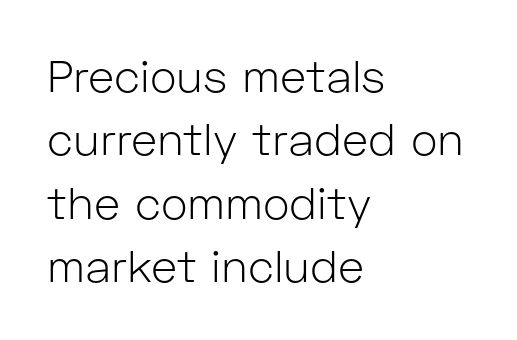
{"serif": "no", "italic": "no", "bold": "no", "weight": "light", "width": "normal", "stroke_contrast": "low", "x_height": "medium", "monospaced": "no", "underline": "no", "align": "left", "line_spacing": "normal", "line_spacing_ratio": 1.41, "letter_spacing": "normal", "letter_spacing_em": 0.0, "glyph_px": 45}
